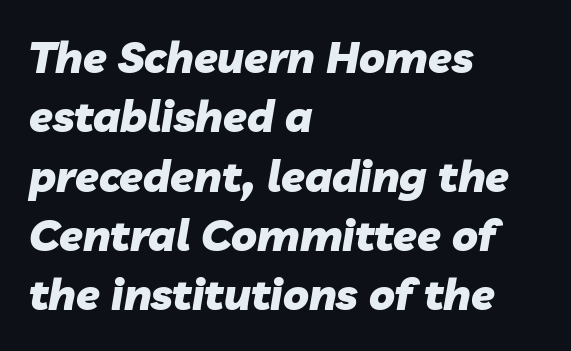
A clean baseline with only descenders dipping below it. In terms of leading, this rendering sits right in the middle. The passage shown leans; its letterforms are oblique. Each line starts at the same left margin while the right side varies.
